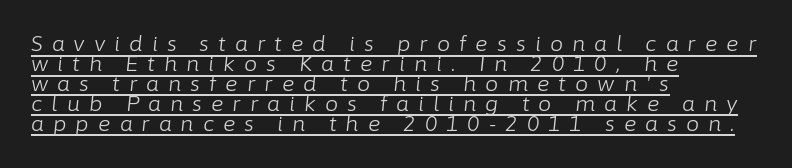
{"italic": "yes", "lean": "right", "slant_degrees": 6, "bold": "no", "underline": "yes", "align": "left", "line_spacing": "tight", "line_spacing_ratio": 0.95, "letter_spacing": "wide", "letter_spacing_em": 0.43, "glyph_px": 21}
